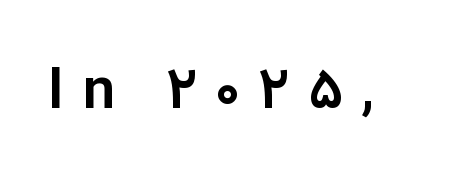
{"serif": "no", "italic": "no", "width": "normal", "stroke_contrast": "low", "x_height": "medium", "monospaced": "no", "underline": "no", "letter_spacing": "wide", "letter_spacing_em": 0.31, "glyph_px": 58}
